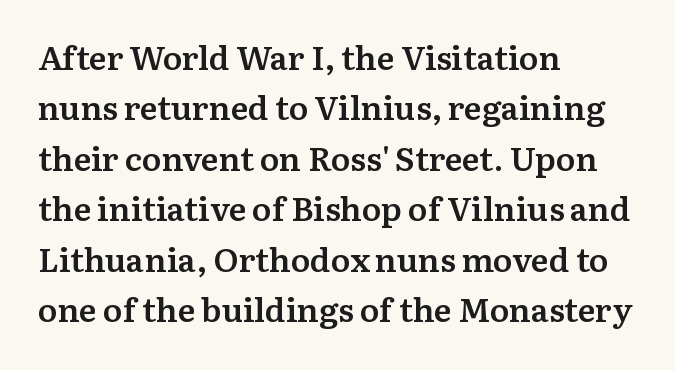
Small tapered or slab feet sit at the stroke ends, so this counts as serif. How are the letters spaced? Ordinarily, with no added tracking. The rows are spaced the way most documents space them. Varying glyph widths throughout — classic text-font behaviour.
